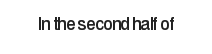
Q: Is the text italic (slanted)? A: No, it is upright.
Q: Is the text underlined? A: No.
Q: Is the spacing between letters normal or unusually wide? A: Normal.
